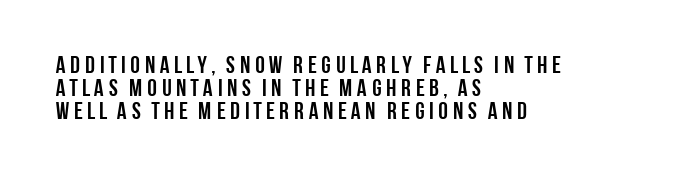
Q: Is the text bold? A: Yes.
Q: Is the text italic (slanted)? A: No, it is upright.
Q: Is the text underlined? A: No.
Q: How is the paragraph aligned? A: Left-aligned.
Q: Is the spacing between lines tight, normal or loose? A: Tight.
